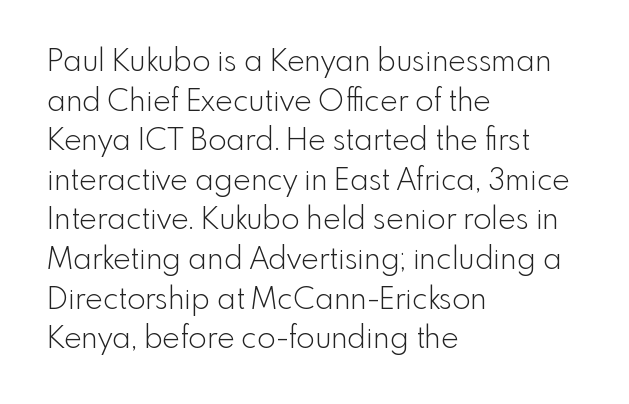
Q: Is the text bold? A: No.
Q: Is the text italic (slanted)? A: No, it is upright.
Q: Is the typeface a serif or a sans-serif typeface? A: Sans-serif.
Q: Is the text underlined? A: No.
Q: How is the paragraph aligned? A: Left-aligned.
Q: Is the spacing between letters normal or unusually wide? A: Normal.
Q: Is the spacing between lines tight, normal or loose? A: Normal.
Q: Width (condensed, normal, or wide)? A: Normal.
Q: x-height? A: Small.
Q: Monospaced? A: No.
